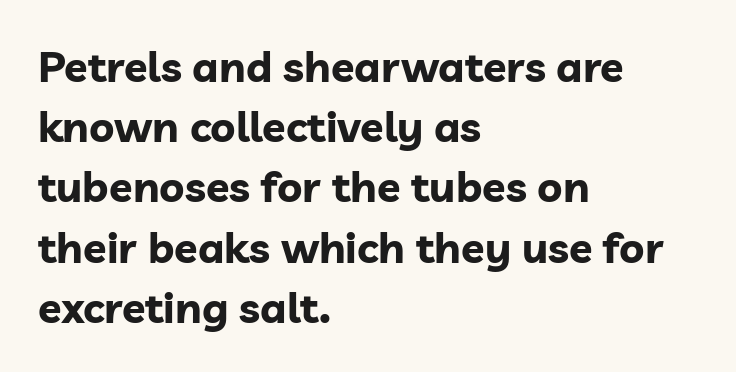
The image shows 43 px bold sans-serif type, upright; set left-aligned, normal line spacing (1.4x), normal letter spacing, not underlined; low stroke contrast and a medium x-height.
